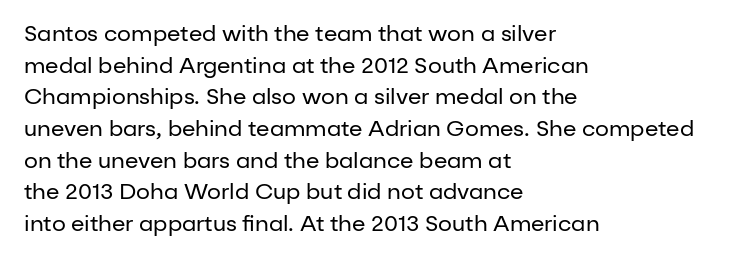
Q: Is the text bold? A: No.
Q: Is the text italic (slanted)? A: No, it is upright.
Q: Is the text underlined? A: No.
Q: How is the paragraph aligned? A: Left-aligned.
Q: Is the spacing between letters normal or unusually wide? A: Normal.
Q: Is the spacing between lines tight, normal or loose? A: Normal.
